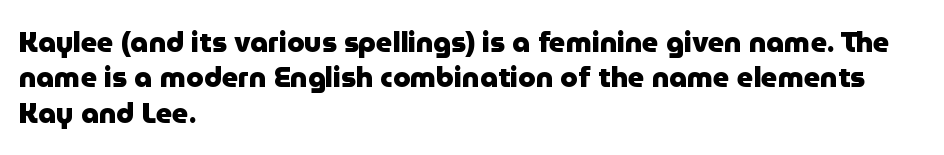
The image shows 28 px heavy sans-serif type, upright; set left-aligned, normal line spacing (1.26x), normal letter spacing, not underlined; low stroke contrast and a medium x-height.
